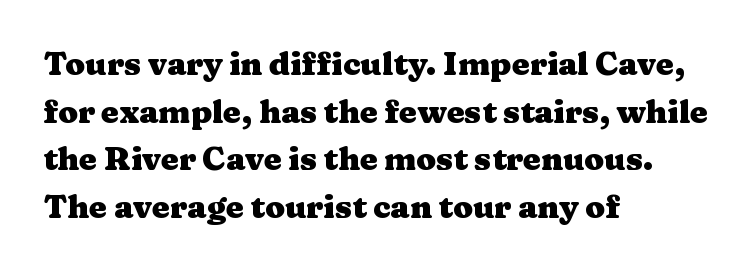
Q: Is the text bold? A: Yes.
Q: Is the text italic (slanted)? A: No, it is upright.
Q: Is the typeface a serif or a sans-serif typeface? A: Serif.
Q: Is the text underlined? A: No.
Q: How is the paragraph aligned? A: Left-aligned.
Q: Is the spacing between letters normal or unusually wide? A: Normal.
Q: Is the spacing between lines tight, normal or loose? A: Normal.
Q: Width (condensed, normal, or wide)? A: Wide.
Q: Stroke contrast? A: Medium.
Q: x-height? A: Medium.
Q: Monospaced? A: No.
